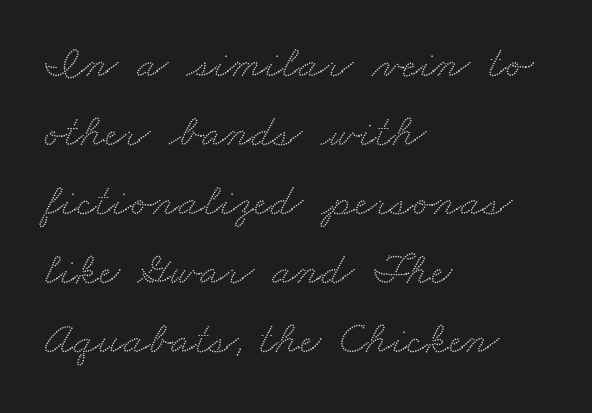
Line beginnings align vertically; line endings do not. Letterform terminals end in serifs throughout the passage. The letters advance in unequal steps, a hallmark of proportional type. Each word holds together tightly as a unit, with standard inter-letter gaps. Check under the words: just untouched page. The rows are spaced the way most documents space them.
